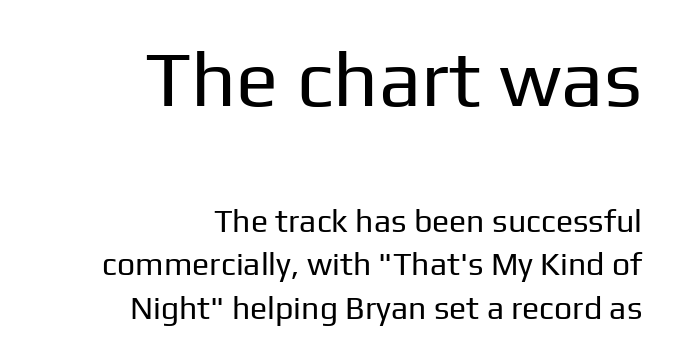
{"serif": "no", "italic": "no", "bold": "no", "weight": "regular", "width": "normal", "stroke_contrast": "low", "x_height": "medium", "monospaced": "no", "underline": "no", "align": "right", "line_spacing": "normal", "line_spacing_ratio": 1.36, "letter_spacing": "normal", "letter_spacing_em": 0.0, "larger_block": "first", "size_ratio": 2.47, "glyph_px": 79}
